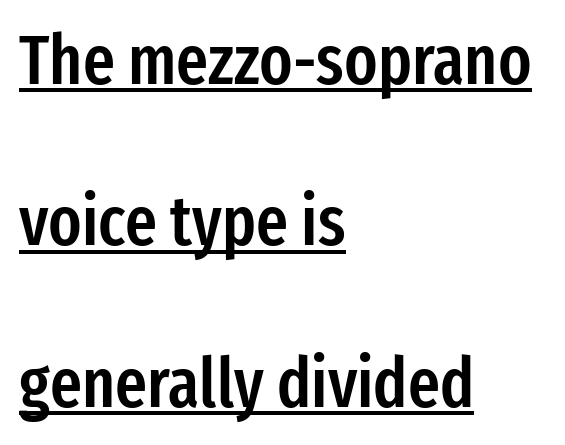
Airy leading. Character widths vary here, with narrow letters taking less room than wide ones. Quick note: not italic, upright. Are there feet on the stems? There aren't — it's a sans.
